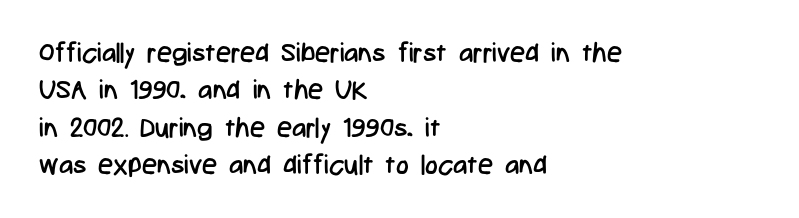
The image shows 27 px text type, upright; set left-aligned, normal line spacing (1.38x), normal letter spacing, not underlined.
